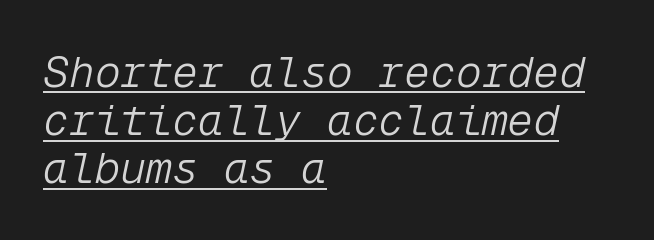
The image shows 43 px light type, italic (leaning right), monospaced; set left-aligned, tight line spacing (1.12x), normal letter spacing, underlined; low stroke contrast and a medium x-height.
